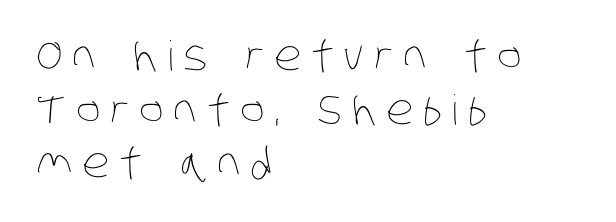
Q: Is the text bold? A: No.
Q: Is the text underlined? A: No.
Q: How is the paragraph aligned? A: Left-aligned.
Q: Is the spacing between letters normal or unusually wide? A: Unusually wide.
Q: Is the spacing between lines tight, normal or loose? A: Normal.
Q: Width (condensed, normal, or wide)? A: Condensed.
Q: Stroke contrast? A: Low.
Q: x-height? A: Large.
Q: Monospaced? A: No.
